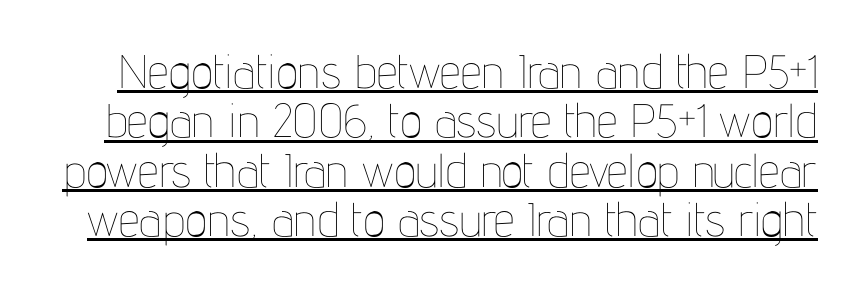
{"italic": "no", "bold": "no", "weight": "thin", "width": "condensed", "stroke_contrast": "low", "x_height": "medium", "monospaced": "no", "underline": "yes", "line_spacing": "tight", "line_spacing_ratio": 1.05, "letter_spacing": "normal", "letter_spacing_em": 0.0, "glyph_px": 47}
